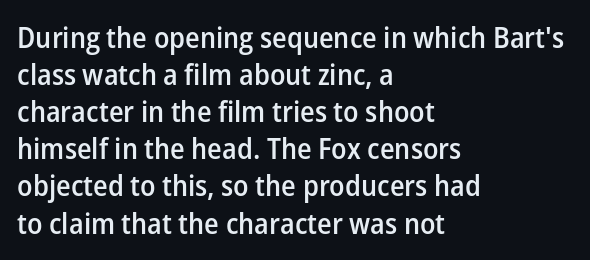
Q: Is the text bold? A: Semi-bold.
Q: Is the text italic (slanted)? A: No, it is upright.
Q: Is the typeface a serif or a sans-serif typeface? A: Sans-serif.
Q: Is the text underlined? A: No.
Q: How is the paragraph aligned? A: Left-aligned.
Q: Is the spacing between letters normal or unusually wide? A: Normal.
Q: Is the spacing between lines tight, normal or loose? A: Normal.
Q: Width (condensed, normal, or wide)? A: Normal.
Q: Stroke contrast? A: Low.
Q: x-height? A: Medium.
Q: Monospaced? A: No.
